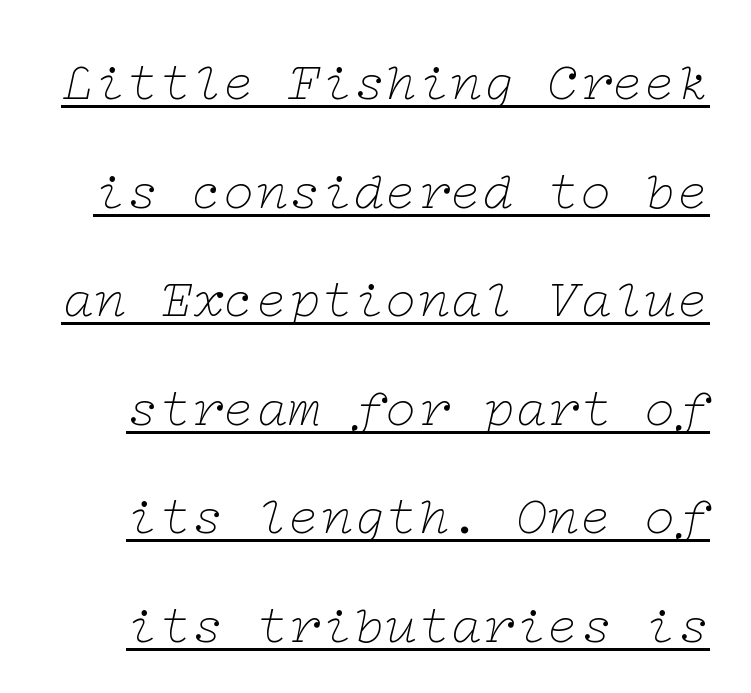
{"serif": "yes", "italic": "yes", "lean": "right", "slant_degrees": 12, "bold": "no", "weight": "thin", "width": "wide", "stroke_contrast": "low", "x_height": "medium", "underline": "yes", "line_spacing": "loose", "line_spacing_ratio": 2.01, "letter_spacing": "normal", "letter_spacing_em": 0.0, "glyph_px": 54}
